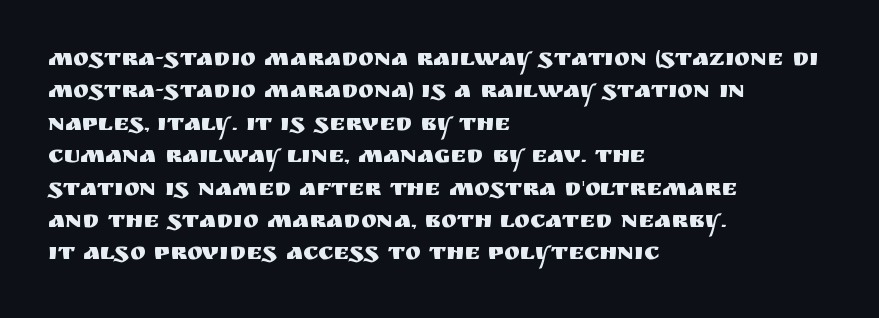
Q: Is the text italic (slanted)? A: No, it is upright.
Q: Is the text underlined? A: No.
Q: How is the paragraph aligned? A: Left-aligned.
Q: Is the spacing between letters normal or unusually wide? A: Normal.
Q: Is the spacing between lines tight, normal or loose? A: Normal.
